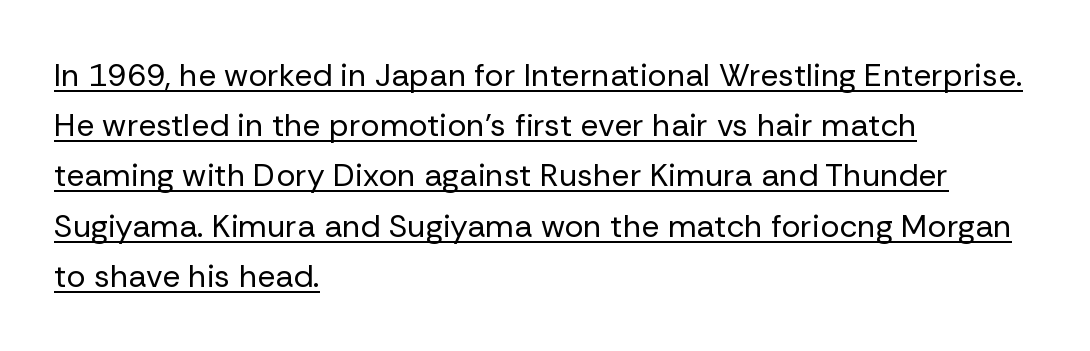
This rendering uses left alignment, leaving the right contour irregular. Baseline-to-baseline distance is the conventional proportion of letter height. Nothing unusual about the tracking: characters are spaced as the font intends. What decoration does the sample have? An underline.
